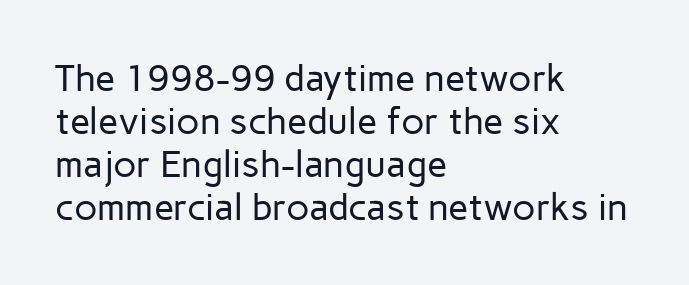
Q: Is the text bold? A: No.
Q: Is the text italic (slanted)? A: No, it is upright.
Q: Is the typeface a serif or a sans-serif typeface? A: Sans-serif.
Q: Is the text underlined? A: No.
Q: How is the paragraph aligned? A: Left-aligned.
Q: Is the spacing between letters normal or unusually wide? A: Normal.
Q: Width (condensed, normal, or wide)? A: Normal.
Q: Stroke contrast? A: Low.
Q: x-height? A: Medium.
Q: Monospaced? A: No.
